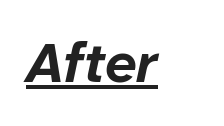
Note the varied advance widths — an 'i' is clearly narrower than an 'm'. The line texture is even and compact thanks to regular tracking. A continuous stroke trails under the words, as in a hyperlink. Is the type slanted? Yes — the strokes lean at a clear angle.
